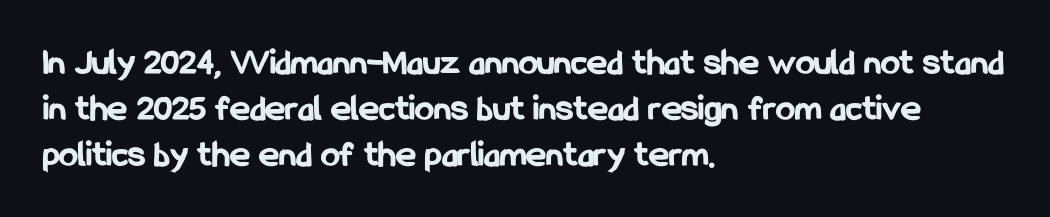
Q: Is the text bold? A: Yes.
Q: Is the text italic (slanted)? A: No, it is upright.
Q: Is the typeface a serif or a sans-serif typeface? A: Sans-serif.
Q: Is the text underlined? A: No.
Q: How is the paragraph aligned? A: Left-aligned.
Q: Is the spacing between letters normal or unusually wide? A: Normal.
Q: Width (condensed, normal, or wide)? A: Condensed.
Q: Stroke contrast? A: Low.
Q: x-height? A: Medium.
Q: Monospaced? A: No.
